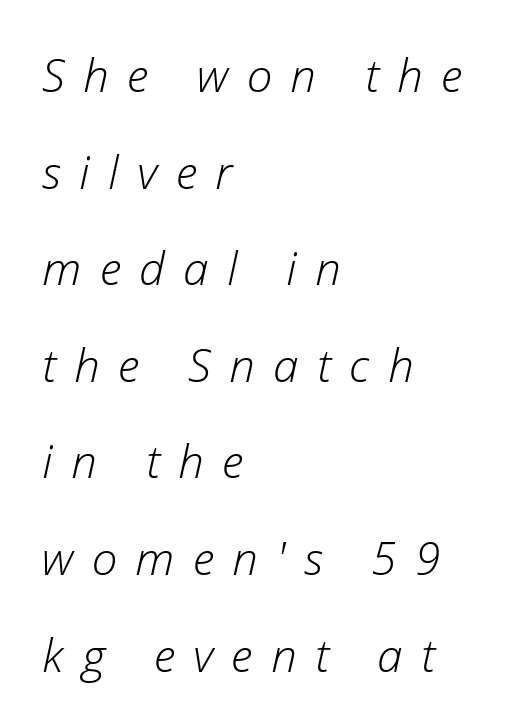
Q: Is the text bold? A: No.
Q: Is the text italic (slanted)? A: Yes, it leans right by about 12 degrees.
Q: Is the text underlined? A: No.
Q: How is the paragraph aligned? A: Left-aligned.
Q: Is the spacing between letters normal or unusually wide? A: Unusually wide.
Q: Is the spacing between lines tight, normal or loose? A: Loose.
Q: Width (condensed, normal, or wide)? A: Normal.
Q: Stroke contrast? A: Low.
Q: x-height? A: Medium.
Q: Monospaced? A: No.
